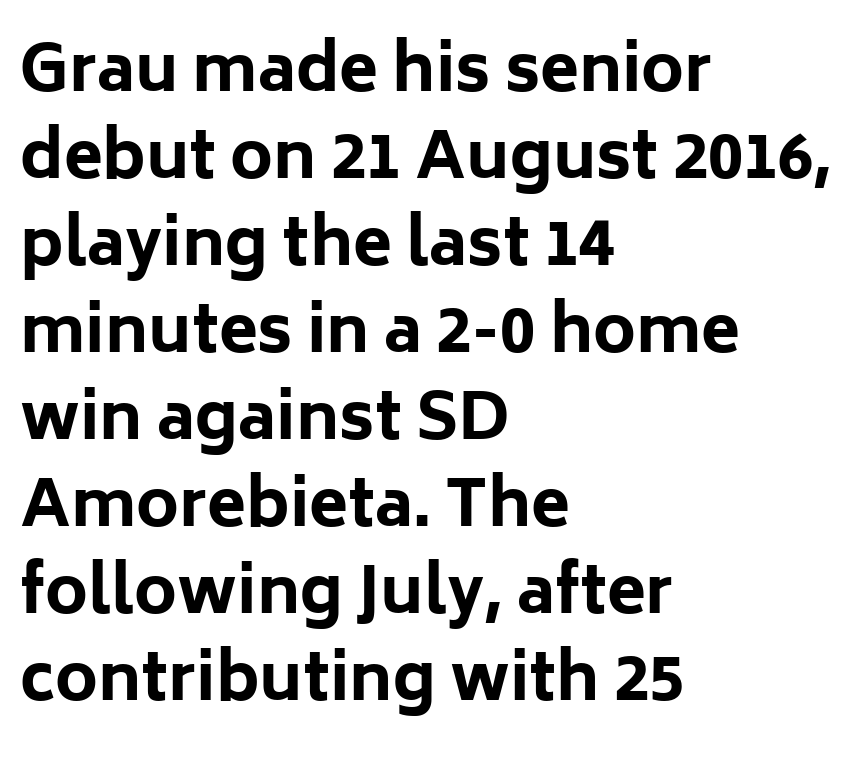
The image shows 64 px bold sans-serif type, upright; set left-aligned, normal line spacing (1.36x), normal letter spacing, not underlined; low stroke contrast and a medium x-height.
